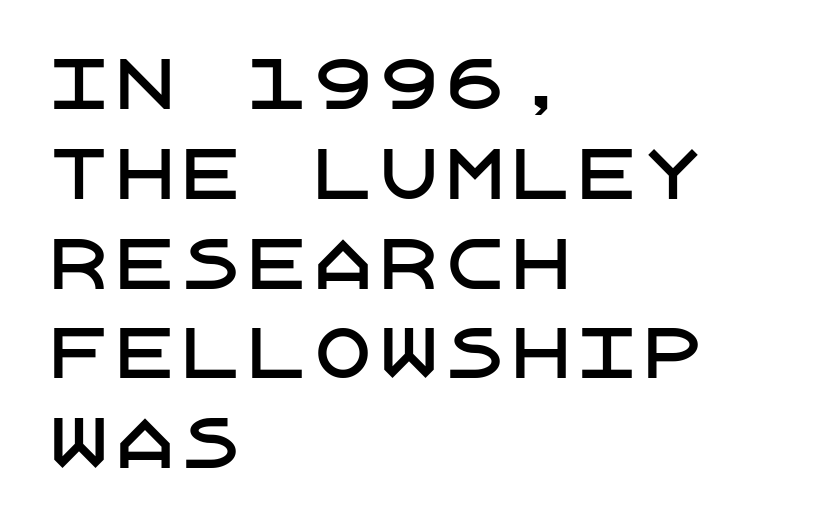
{"serif": "no", "italic": "no", "width": "normal", "stroke_contrast": "low", "x_height": "large", "underline": "no", "align": "left", "line_spacing": "normal", "line_spacing_ratio": 1.36, "letter_spacing": "normal", "letter_spacing_em": 0.0, "glyph_px": 66}
